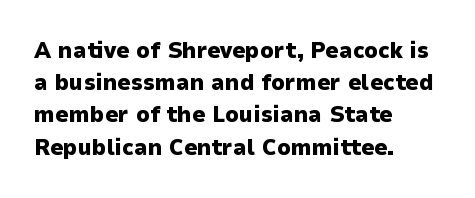
{"italic": "no", "bold": "yes", "underline": "no", "align": "left", "line_spacing": "normal", "line_spacing_ratio": 1.4, "letter_spacing": "normal", "letter_spacing_em": 0.0, "glyph_px": 23}
